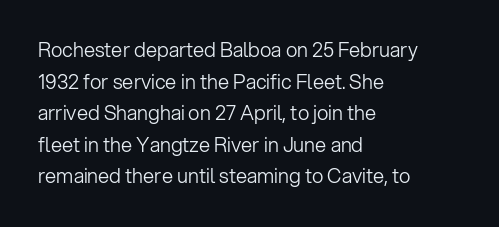
Teacher's note: observe the even left margin — that is flush-left alignment. The passage shown is not underscored anywhere. The rendering uses a moderate line-height, typical for paragraphs. Ascenders rise straight up at ninety degrees. Nobody touched the tracking dial on this one.
